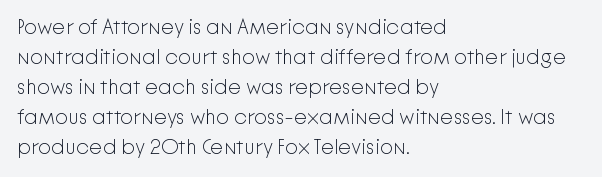
The image shows 21 px text type, upright; set left-aligned, normal line spacing (1.43x), normal letter spacing, not underlined.
